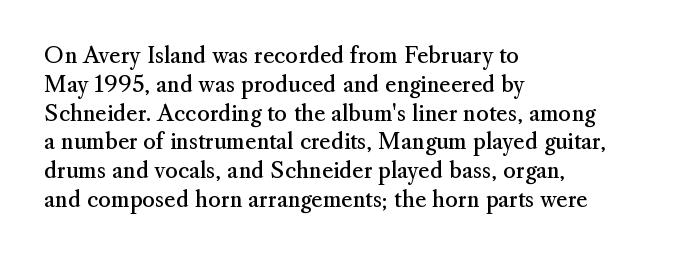
Q: Is the text bold? A: No.
Q: Is the text italic (slanted)? A: No, it is upright.
Q: Is the text underlined? A: No.
Q: How is the paragraph aligned? A: Left-aligned.
Q: Is the spacing between letters normal or unusually wide? A: Normal.
Q: Is the spacing between lines tight, normal or loose? A: Normal.
